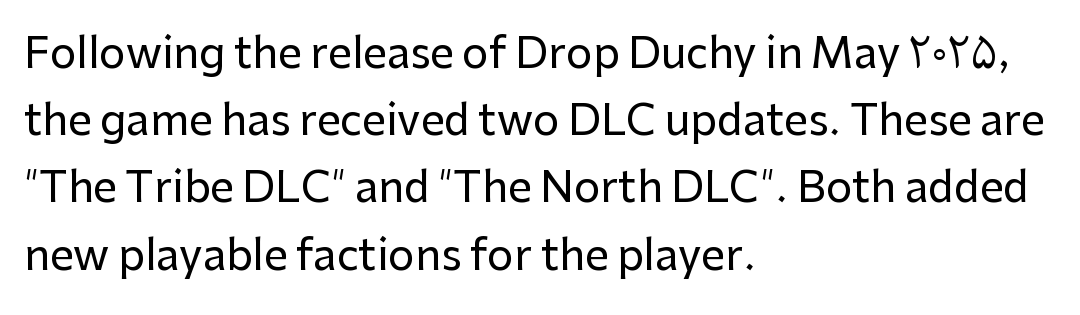
{"serif": "no", "italic": "no", "width": "normal", "stroke_contrast": "low", "x_height": "medium", "monospaced": "no", "underline": "no", "align": "left", "line_spacing": "normal", "line_spacing_ratio": 1.6, "letter_spacing": "normal", "letter_spacing_em": 0.0, "glyph_px": 42}
